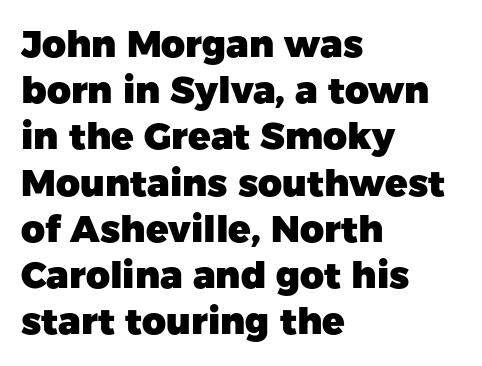
Is there any slant? The stems are plumb. Visually the block forms a straight wall on the left and a jagged coastline on the right. Each letter keeps its own natural width here, so spacing adapts to shape. Thick stems and heavy bowls — unmistakably bold. Unlike a traditional serif, this face leaves its strokes unadorned.
